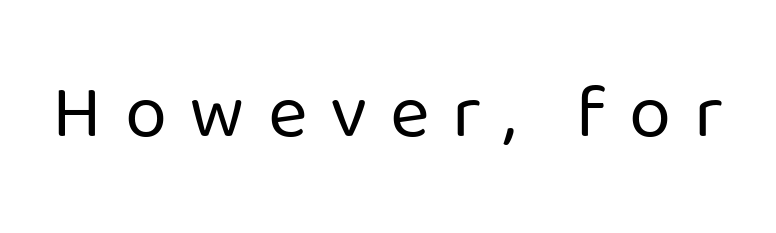
Q: Is the text bold? A: No.
Q: Is the text italic (slanted)? A: No, it is upright.
Q: Is the typeface a serif or a sans-serif typeface? A: Sans-serif.
Q: Is the text underlined? A: No.
Q: Is the spacing between letters normal or unusually wide? A: Unusually wide.
Q: Width (condensed, normal, or wide)? A: Normal.
Q: Stroke contrast? A: Low.
Q: x-height? A: Medium.
Q: Monospaced? A: No.
